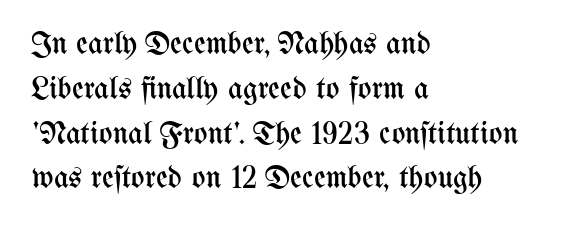
{"italic": "no", "bold": "no", "weight": "regular", "width": "condensed", "stroke_contrast": "medium", "x_height": "medium", "monospaced": "no", "underline": "no", "align": "left", "line_spacing": "normal", "line_spacing_ratio": 1.4, "letter_spacing": "normal", "letter_spacing_em": 0.0, "glyph_px": 32}
